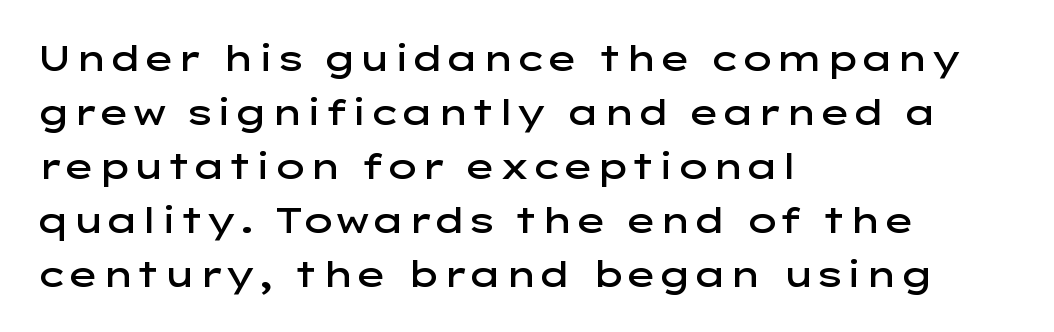
Q: Is the text bold? A: Semi-bold.
Q: Is the text italic (slanted)? A: No, it is upright.
Q: Is the typeface a serif or a sans-serif typeface? A: Sans-serif.
Q: Is the text underlined? A: No.
Q: How is the paragraph aligned? A: Left-aligned.
Q: Is the spacing between letters normal or unusually wide? A: Normal.
Q: Is the spacing between lines tight, normal or loose? A: Normal.
Q: Width (condensed, normal, or wide)? A: Wide.
Q: Stroke contrast? A: Low.
Q: x-height? A: Medium.
Q: Monospaced? A: No.
